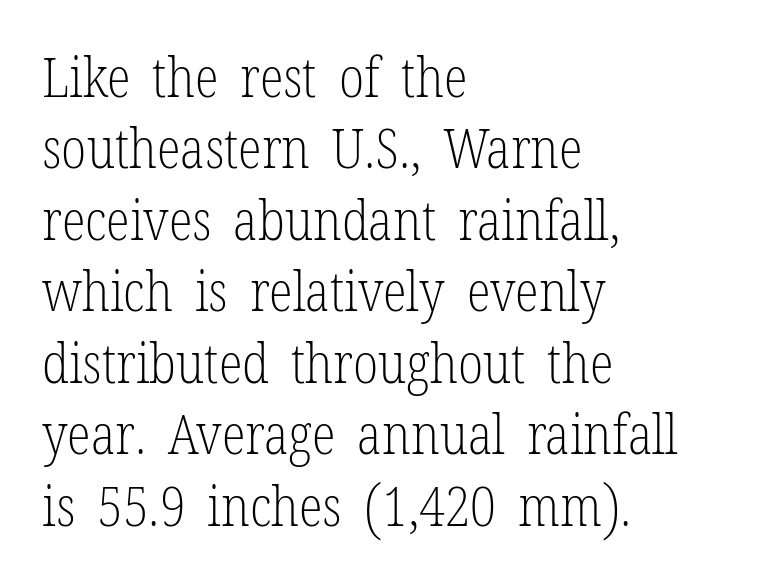
Q: Is the text bold? A: No.
Q: Is the text italic (slanted)? A: No, it is upright.
Q: Is the typeface a serif or a sans-serif typeface? A: Serif.
Q: Is the text underlined? A: No.
Q: How is the paragraph aligned? A: Left-aligned.
Q: Is the spacing between letters normal or unusually wide? A: Normal.
Q: Is the spacing between lines tight, normal or loose? A: Normal.
Q: Width (condensed, normal, or wide)? A: Condensed.
Q: Stroke contrast? A: Low.
Q: x-height? A: Medium.
Q: Monospaced? A: No.
